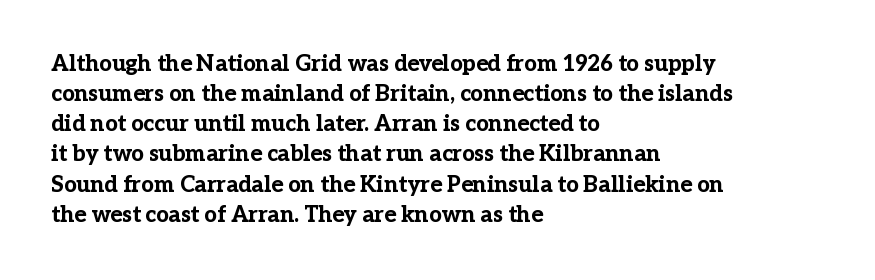
The paragraph shown leans on its left margin. This block has exactly the height ordinary leading produces. Italic: no, the glyphs are upright roman. The baseline area is clear.
